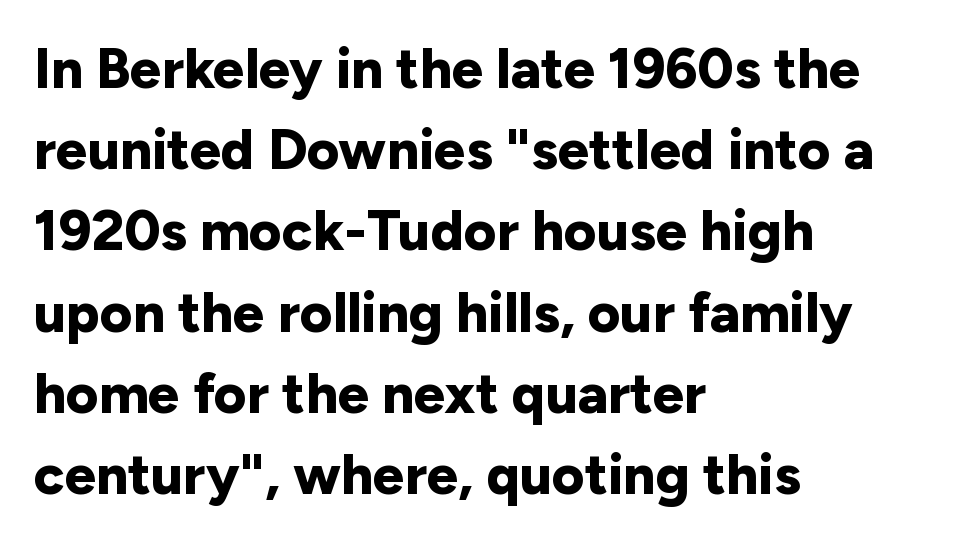
{"serif": "no", "italic": "no", "bold": "yes", "weight": "bold", "width": "normal", "stroke_contrast": "low", "x_height": "medium", "monospaced": "no", "underline": "no", "align": "left", "line_spacing": "normal", "line_spacing_ratio": 1.45, "letter_spacing": "normal", "letter_spacing_em": 0.0, "glyph_px": 56}
